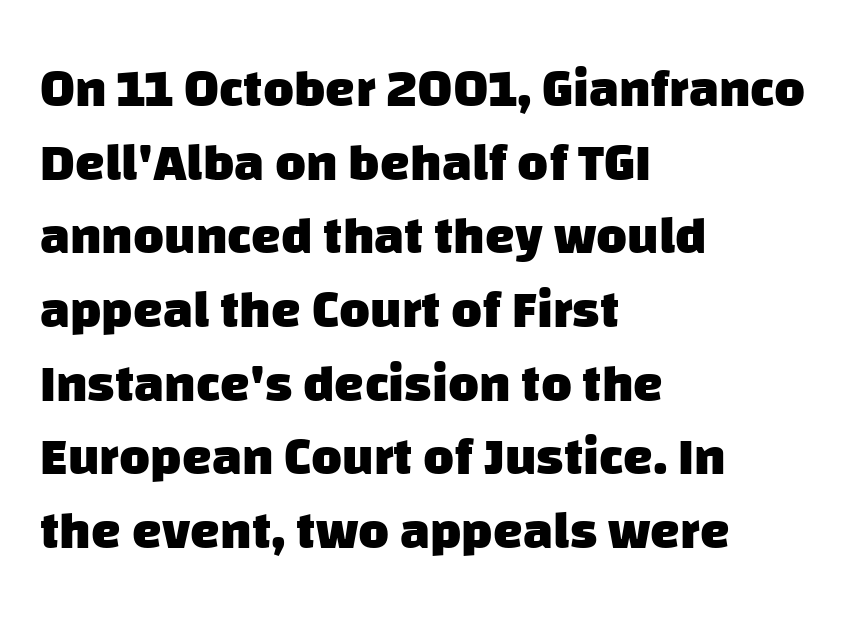
A clean baseline with only descenders dipping below it. Is there much room between lines? A standard amount, neither cramped nor airy. The rendering keeps characters at their native spacing. Note the varied advance widths — an 'i' is clearly narrower than an 'm'.
